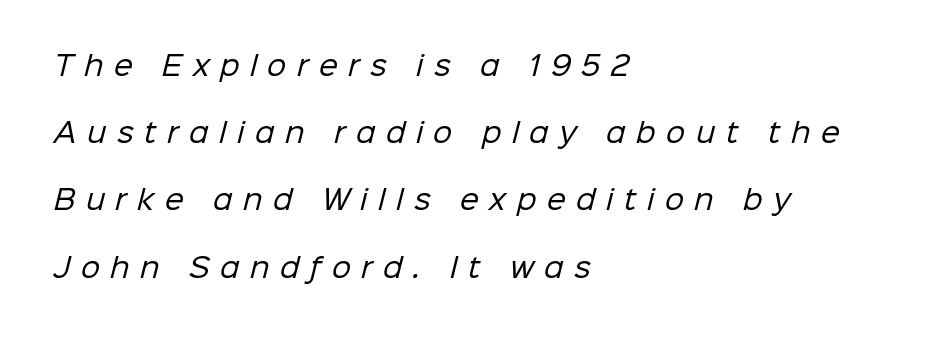
The image shows 27 px text type; set left-aligned, loose line spacing (2.49x), unusually wide letter spacing (+0.39 em), not underlined.
